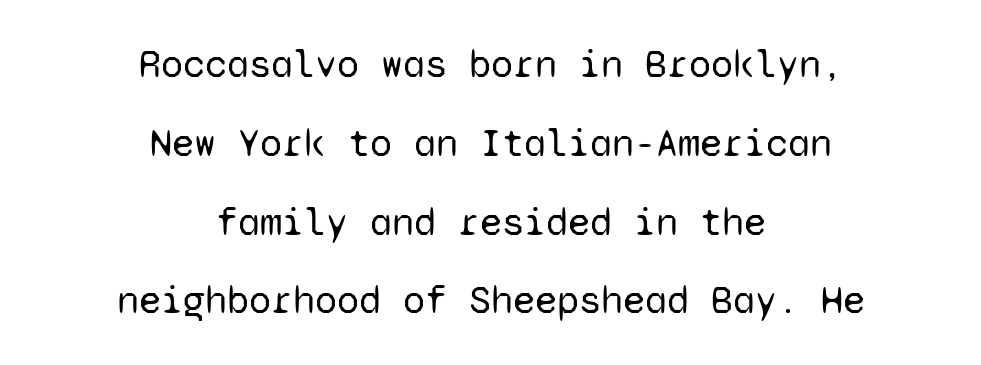
Q: Is the text bold? A: No.
Q: Is the text italic (slanted)? A: No, it is upright.
Q: Is the typeface a serif or a sans-serif typeface? A: Sans-serif.
Q: Is the text underlined? A: No.
Q: How is the paragraph aligned? A: Centered.
Q: Is the spacing between letters normal or unusually wide? A: Normal.
Q: Is the spacing between lines tight, normal or loose? A: Loose.
Q: Width (condensed, normal, or wide)? A: Normal.
Q: Stroke contrast? A: Low.
Q: x-height? A: Medium.
Q: Monospaced? A: Yes.
